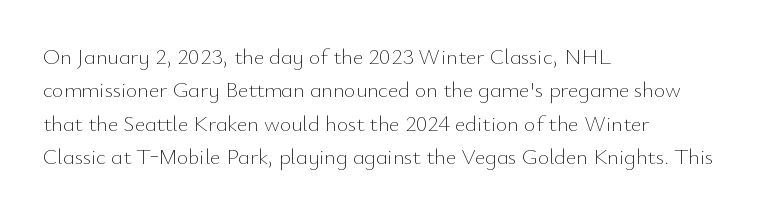
{"italic": "no", "bold": "no", "underline": "no", "align": "left", "line_spacing": "normal", "line_spacing_ratio": 1.52, "letter_spacing": "normal", "letter_spacing_em": 0.0, "glyph_px": 22}
